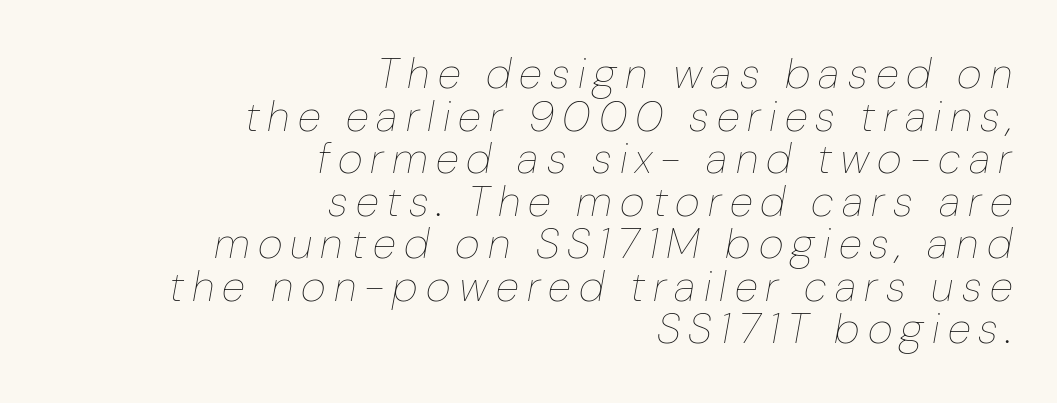
The image shows 43 px thin type, italic (leaning right); set right-aligned, tight line spacing (0.99x), not underlined; low stroke contrast and a medium x-height.
